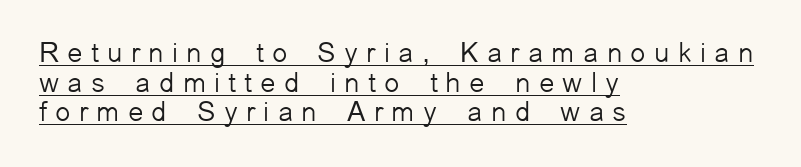
Q: Is the text bold? A: No.
Q: Is the text italic (slanted)? A: No, it is upright.
Q: Is the typeface a serif or a sans-serif typeface? A: Sans-serif.
Q: Is the text underlined? A: Yes.
Q: How is the paragraph aligned? A: Left-aligned.
Q: Is the spacing between letters normal or unusually wide? A: Unusually wide.
Q: Is the spacing between lines tight, normal or loose? A: Tight.
Q: Width (condensed, normal, or wide)? A: Normal.
Q: Stroke contrast? A: Low.
Q: x-height? A: Medium.
Q: Monospaced? A: No.
